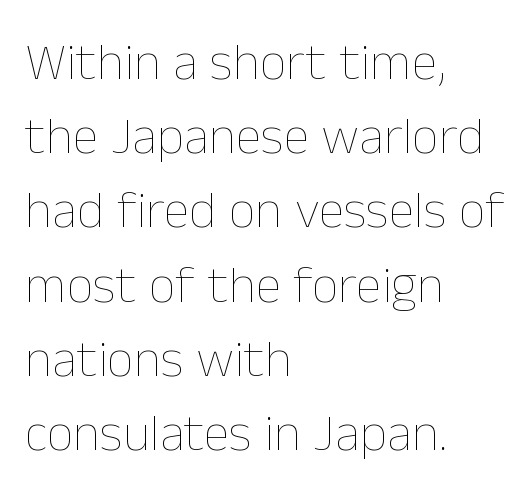
Q: Is the text bold? A: No.
Q: Is the text italic (slanted)? A: No, it is upright.
Q: Is the text underlined? A: No.
Q: How is the paragraph aligned? A: Left-aligned.
Q: Is the spacing between letters normal or unusually wide? A: Normal.
Q: Is the spacing between lines tight, normal or loose? A: Normal.
Q: Width (condensed, normal, or wide)? A: Normal.
Q: Stroke contrast? A: Low.
Q: x-height? A: Medium.
Q: Monospaced? A: No.
